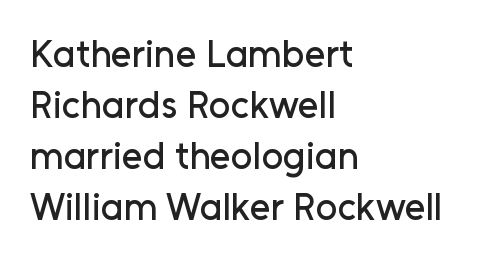
Q: Is the text italic (slanted)? A: No, it is upright.
Q: Is the typeface a serif or a sans-serif typeface? A: Sans-serif.
Q: Is the text underlined? A: No.
Q: How is the paragraph aligned? A: Left-aligned.
Q: Is the spacing between letters normal or unusually wide? A: Normal.
Q: Is the spacing between lines tight, normal or loose? A: Normal.
Q: Width (condensed, normal, or wide)? A: Normal.
Q: Stroke contrast? A: Low.
Q: x-height? A: Medium.
Q: Monospaced? A: No.
